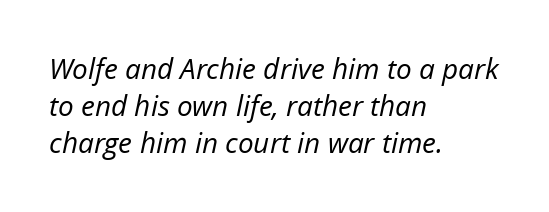
The image shows 28 px regular-weight type, italic (leaning right); set left-aligned, normal line spacing (1.33x), normal letter spacing, not underlined; low stroke contrast and a medium x-height.
